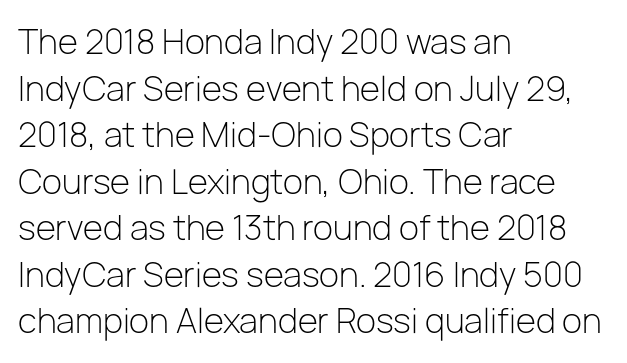
The image shows 33 px light sans-serif type, upright; set left-aligned, normal line spacing (1.41x), normal letter spacing, not underlined; low stroke contrast and a medium x-height.
